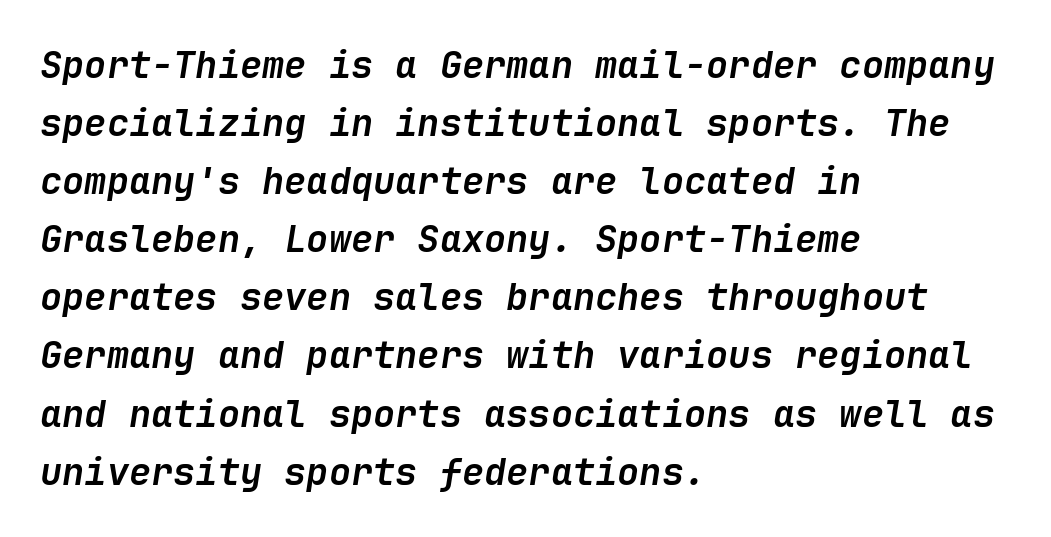
A normal amount of white space separates one row of letters from the next. Short and long lines alike share a common starting point at left. Does extra space separate the letters? No, they use regular spacing. The lettering tilts uniformly, giving the passage an italic look. As a designer I'd log this as weight 700, bold. A clean baseline with only descenders dipping below it.
